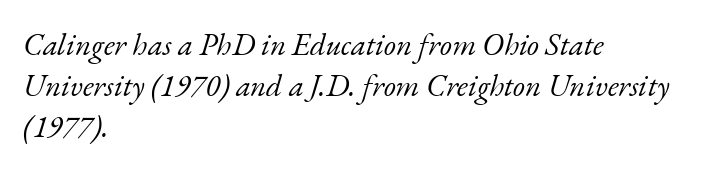
Q: Is the text bold? A: No.
Q: Is the text italic (slanted)? A: Yes, it leans right by about 17 degrees.
Q: Is the typeface a serif or a sans-serif typeface? A: Serif.
Q: Is the text underlined? A: No.
Q: How is the paragraph aligned? A: Left-aligned.
Q: Is the spacing between letters normal or unusually wide? A: Normal.
Q: Is the spacing between lines tight, normal or loose? A: Normal.
Q: Width (condensed, normal, or wide)? A: Normal.
Q: Stroke contrast? A: Low.
Q: x-height? A: Small.
Q: Monospaced? A: No.
